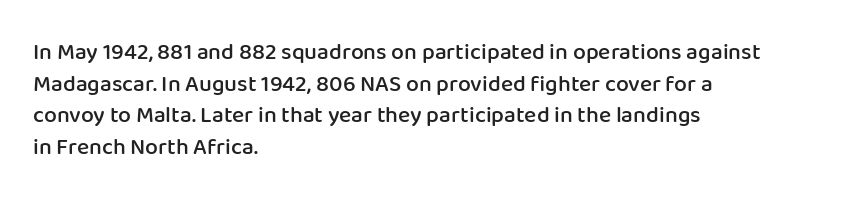
{"italic": "no", "bold": "semi", "underline": "no", "align": "left", "line_spacing": "normal", "line_spacing_ratio": 1.37, "letter_spacing": "normal", "letter_spacing_em": 0.0, "glyph_px": 23}
